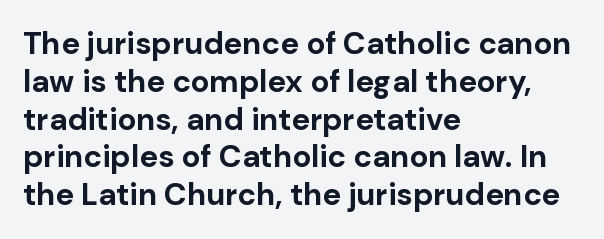
Q: Is the text bold? A: Yes.
Q: Is the text italic (slanted)? A: No, it is upright.
Q: Is the typeface a serif or a sans-serif typeface? A: Sans-serif.
Q: Is the text underlined? A: No.
Q: How is the paragraph aligned? A: Left-aligned.
Q: Is the spacing between letters normal or unusually wide? A: Normal.
Q: Width (condensed, normal, or wide)? A: Normal.
Q: Stroke contrast? A: Low.
Q: x-height? A: Medium.
Q: Monospaced? A: No.
